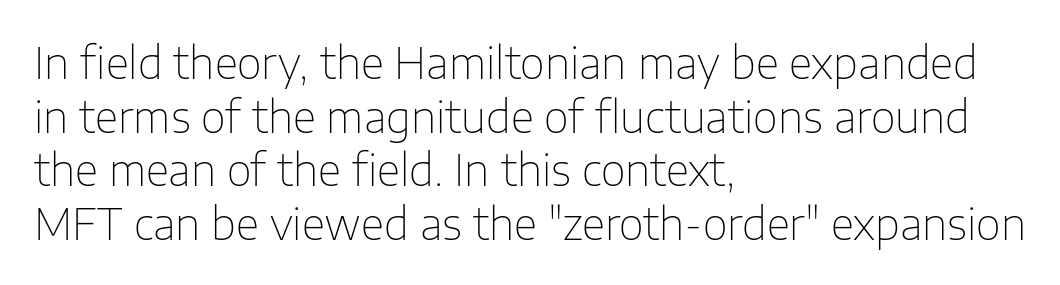
Q: Is the text bold? A: No.
Q: Is the text italic (slanted)? A: No, it is upright.
Q: Is the typeface a serif or a sans-serif typeface? A: Sans-serif.
Q: Is the text underlined? A: No.
Q: How is the paragraph aligned? A: Left-aligned.
Q: Is the spacing between letters normal or unusually wide? A: Normal.
Q: Is the spacing between lines tight, normal or loose? A: Normal.
Q: Width (condensed, normal, or wide)? A: Normal.
Q: Stroke contrast? A: Low.
Q: x-height? A: Medium.
Q: Monospaced? A: No.
